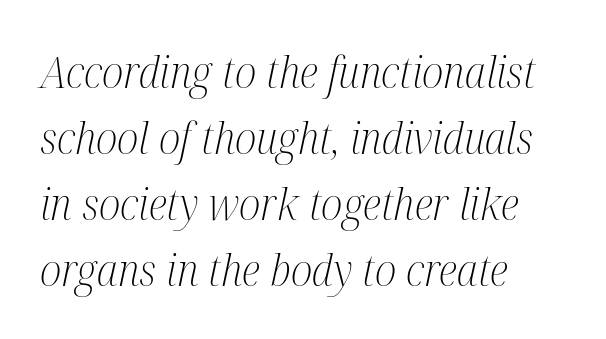
Leftover space on each line is placed entirely after the last word. Words appear dense and cohesive because spacing is normal. The axis of the letterforms is tilted away from vertical. Descenders hang freely into open space. Serif or sans? Serif — the stroke terminals have little feet.
